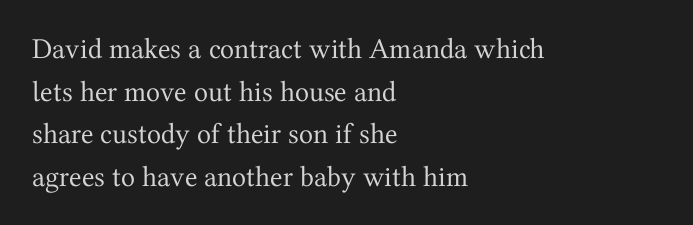
Q: Is the text bold? A: No.
Q: Is the text italic (slanted)? A: No, it is upright.
Q: Is the typeface a serif or a sans-serif typeface? A: Serif.
Q: Is the text underlined? A: No.
Q: How is the paragraph aligned? A: Left-aligned.
Q: Is the spacing between letters normal or unusually wide? A: Normal.
Q: Is the spacing between lines tight, normal or loose? A: Normal.
Q: Width (condensed, normal, or wide)? A: Normal.
Q: Stroke contrast? A: Medium.
Q: x-height? A: Medium.
Q: Monospaced? A: No.
